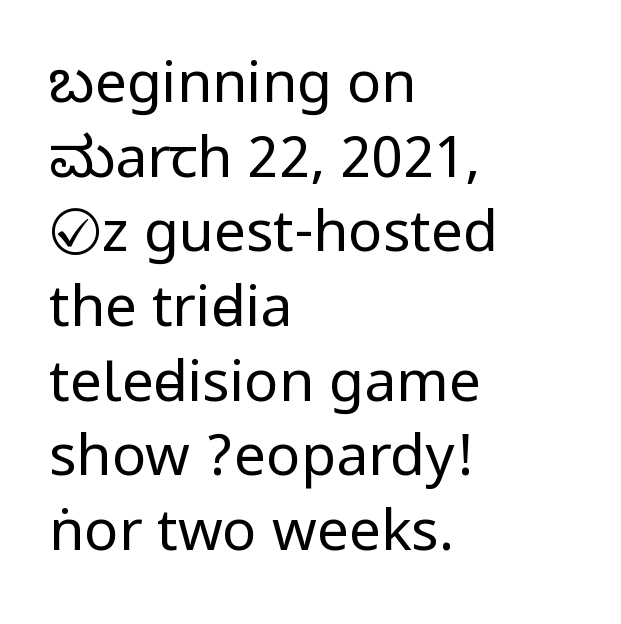
Q: Is the text bold? A: No.
Q: Is the text italic (slanted)? A: No, it is upright.
Q: Is the typeface a serif or a sans-serif typeface? A: Sans-serif.
Q: Is the text underlined? A: No.
Q: How is the paragraph aligned? A: Left-aligned.
Q: Is the spacing between letters normal or unusually wide? A: Normal.
Q: Is the spacing between lines tight, normal or loose? A: Normal.
Q: Width (condensed, normal, or wide)? A: Condensed.
Q: Stroke contrast? A: Low.
